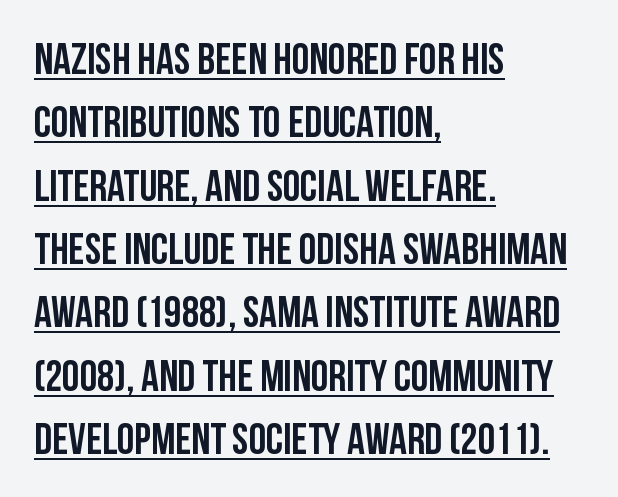
Q: Is the text italic (slanted)? A: No, it is upright.
Q: Is the typeface a serif or a sans-serif typeface? A: Sans-serif.
Q: Is the text underlined? A: Yes.
Q: How is the paragraph aligned? A: Left-aligned.
Q: Is the spacing between letters normal or unusually wide? A: Normal.
Q: Is the spacing between lines tight, normal or loose? A: Normal.
Q: Width (condensed, normal, or wide)? A: Condensed.
Q: Stroke contrast? A: Low.
Q: x-height? A: Large.
Q: Monospaced? A: No.
